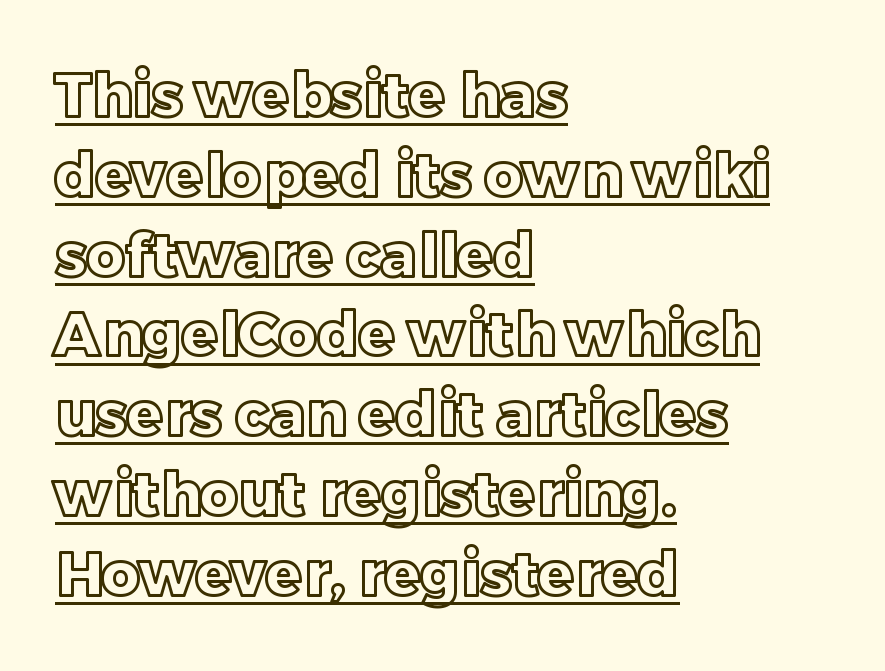
What's the leading like? Ordinary, nothing unusual. Tall strokes in this sample are plumb rather than angled. Short and long lines alike share a common starting point at left. Observe the ordinary spacing: letters are neighbours, not strangers. Notice how a bar underscores the lettering throughout.
